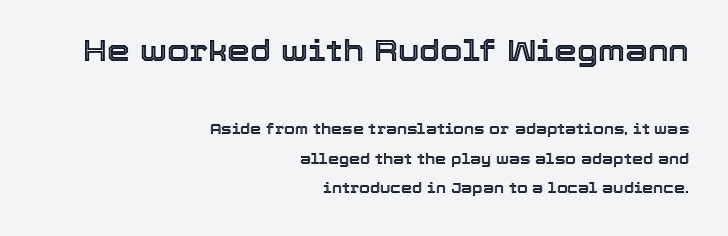
Q: Is the text italic (slanted)? A: No, it is upright.
Q: Is the text underlined? A: No.
Q: How is the paragraph aligned? A: Right-aligned.
Q: Is the spacing between letters normal or unusually wide? A: Normal.
Q: Is the spacing between lines tight, normal or loose? A: Loose.
Q: Which block of text is set in a larger size, the first (top) or the second (bottom)? A: The first (top) one.
Q: Width (condensed, normal, or wide)? A: Normal.
Q: x-height? A: Medium.
Q: Monospaced? A: No.
